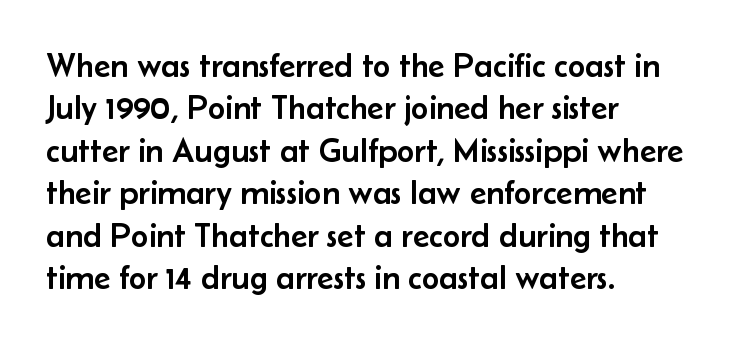
Q: Is the text italic (slanted)? A: No, it is upright.
Q: Is the typeface a serif or a sans-serif typeface? A: Sans-serif.
Q: Is the text underlined? A: No.
Q: How is the paragraph aligned? A: Left-aligned.
Q: Is the spacing between letters normal or unusually wide? A: Normal.
Q: Is the spacing between lines tight, normal or loose? A: Normal.
Q: Width (condensed, normal, or wide)? A: Normal.
Q: Stroke contrast? A: Low.
Q: x-height? A: Small.
Q: Monospaced? A: No.
